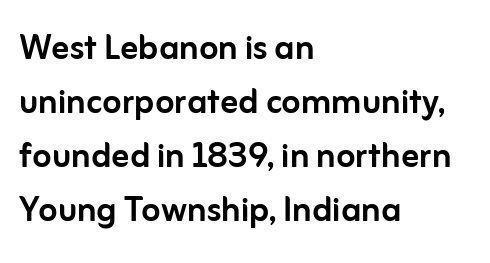
The image shows 44 px sans-serif type, upright; set left-aligned, line spacing 1.23x, normal letter spacing, not underlined; low stroke contrast and a medium x-height.
